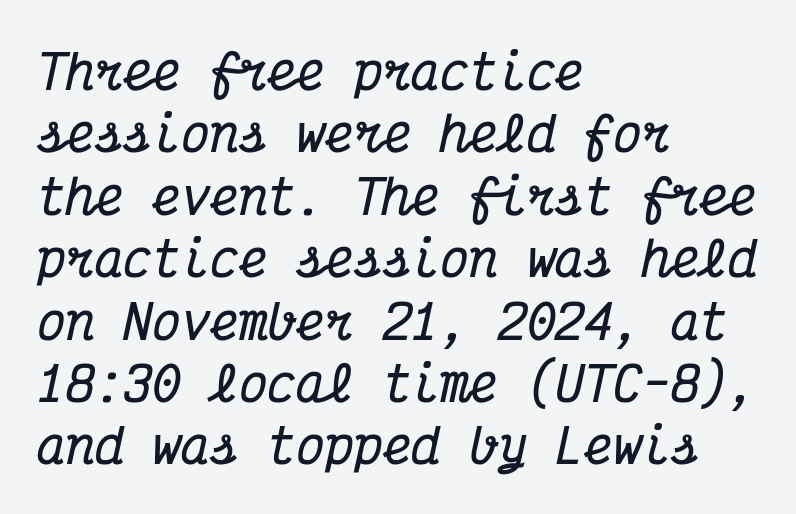
Rule under the text: the space is simply empty. Emphasis by weight is at full strength: bold. Tracking value appears to be zero — textbook default spacing. The font's italic variant was chosen for this text.
